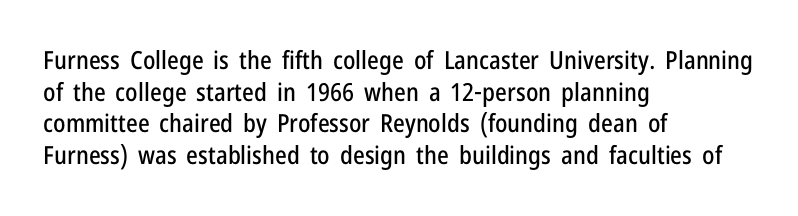
The image shows 25 px text type, upright; set left-aligned, normal line spacing (1.27x), normal letter spacing, not underlined.
